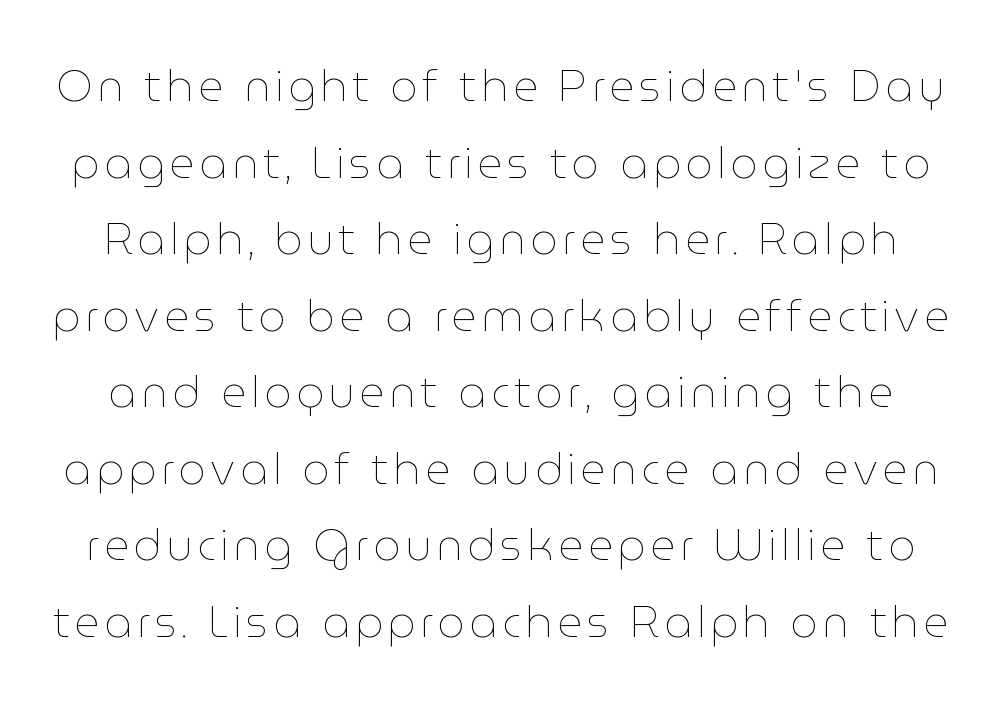
Q: Is the text bold? A: No.
Q: Is the text italic (slanted)? A: No, it is upright.
Q: Is the text underlined? A: No.
Q: Width (condensed, normal, or wide)? A: Normal.
Q: Stroke contrast? A: Low.
Q: x-height? A: Medium.
Q: Monospaced? A: No.
